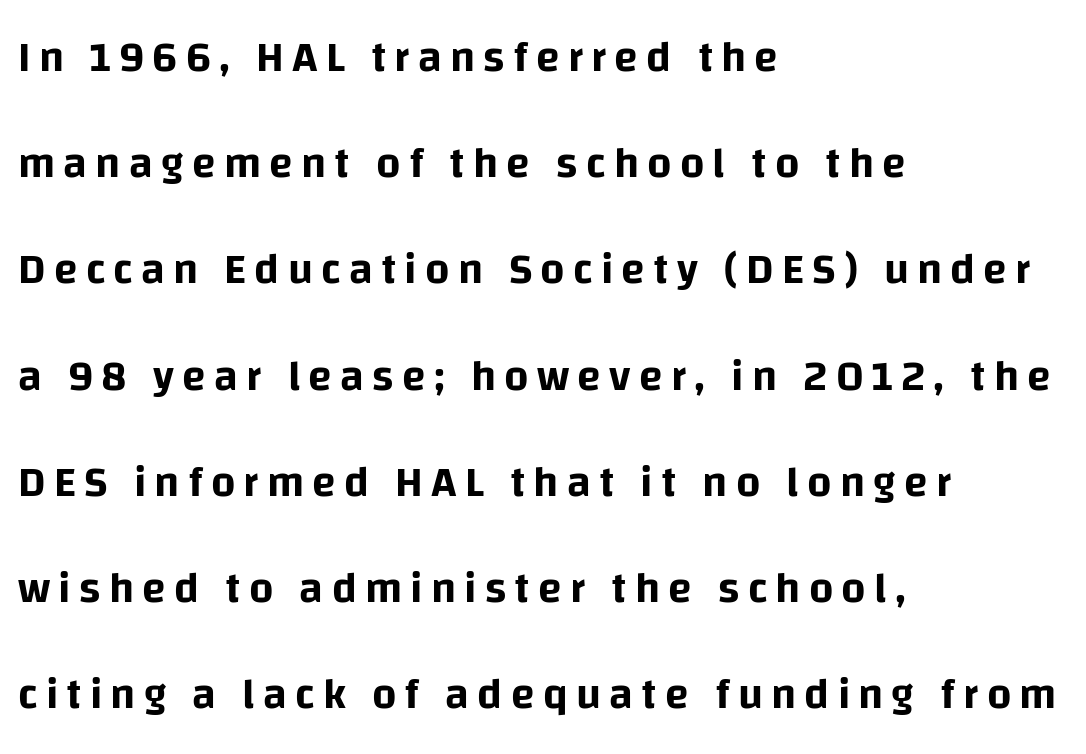
{"serif": "no", "italic": "no", "width": "normal", "stroke_contrast": "low", "x_height": "large", "monospaced": "no", "underline": "no", "align": "left", "line_spacing": "loose", "line_spacing_ratio": 2.47, "glyph_px": 43}
